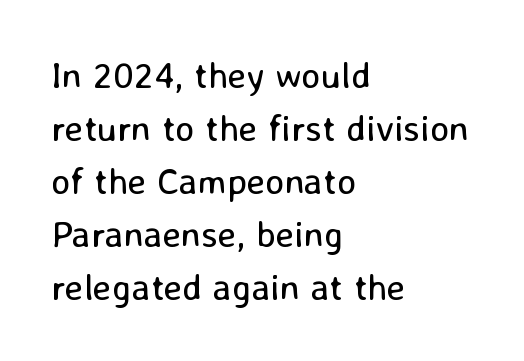
Q: Is the text bold? A: No.
Q: Is the text italic (slanted)? A: No, it is upright.
Q: Is the typeface a serif or a sans-serif typeface? A: Sans-serif.
Q: Is the text underlined? A: No.
Q: How is the paragraph aligned? A: Left-aligned.
Q: Is the spacing between letters normal or unusually wide? A: Normal.
Q: Is the spacing between lines tight, normal or loose? A: Normal.
Q: Width (condensed, normal, or wide)? A: Normal.
Q: Stroke contrast? A: Low.
Q: x-height? A: Medium.
Q: Monospaced? A: No.
